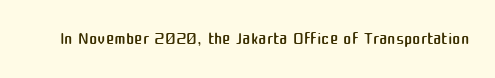
{"italic": "no", "bold": "no", "underline": "no", "letter_spacing": "normal", "letter_spacing_em": 0.0, "glyph_px": 25}
